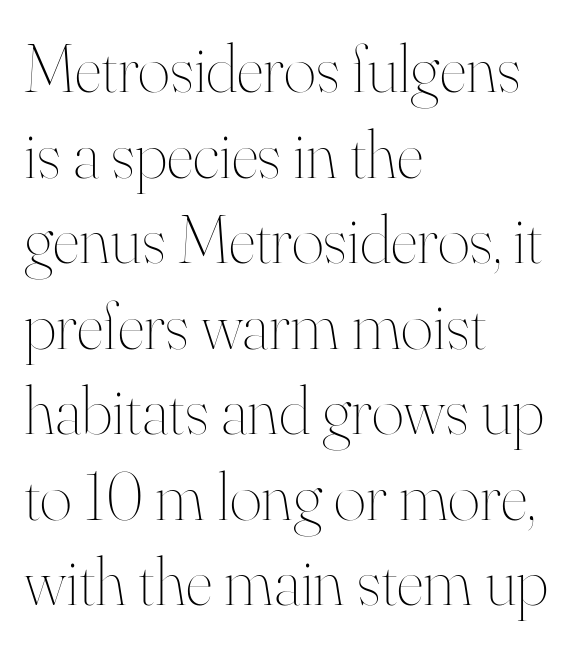
The image shows 69 px thin type, upright; set left-aligned, line spacing 1.24x, normal letter spacing, not underlined; high stroke contrast and a small x-height.
